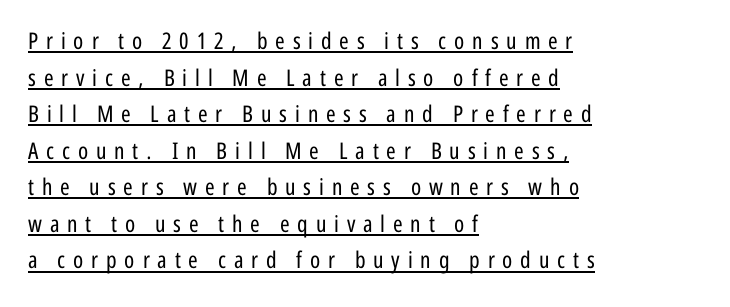
The image shows 23 px text type, upright; set left-aligned, normal line spacing (1.59x), unusually wide letter spacing (+0.34 em), underlined.
